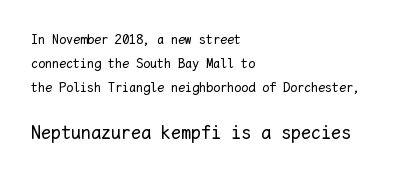
The image shows 20 px text type, upright; set left-aligned, line spacing 1.73x, normal letter spacing, not underlined; the second (bottom) block is 1.43x larger.
